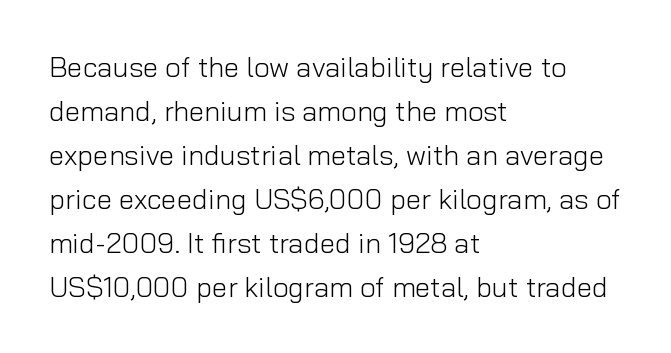
Q: Is the text bold? A: No.
Q: Is the text italic (slanted)? A: No, it is upright.
Q: Is the typeface a serif or a sans-serif typeface? A: Sans-serif.
Q: Is the text underlined? A: No.
Q: How is the paragraph aligned? A: Left-aligned.
Q: Is the spacing between letters normal or unusually wide? A: Normal.
Q: Is the spacing between lines tight, normal or loose? A: Normal.
Q: Width (condensed, normal, or wide)? A: Normal.
Q: Stroke contrast? A: Low.
Q: x-height? A: Medium.
Q: Monospaced? A: No.
